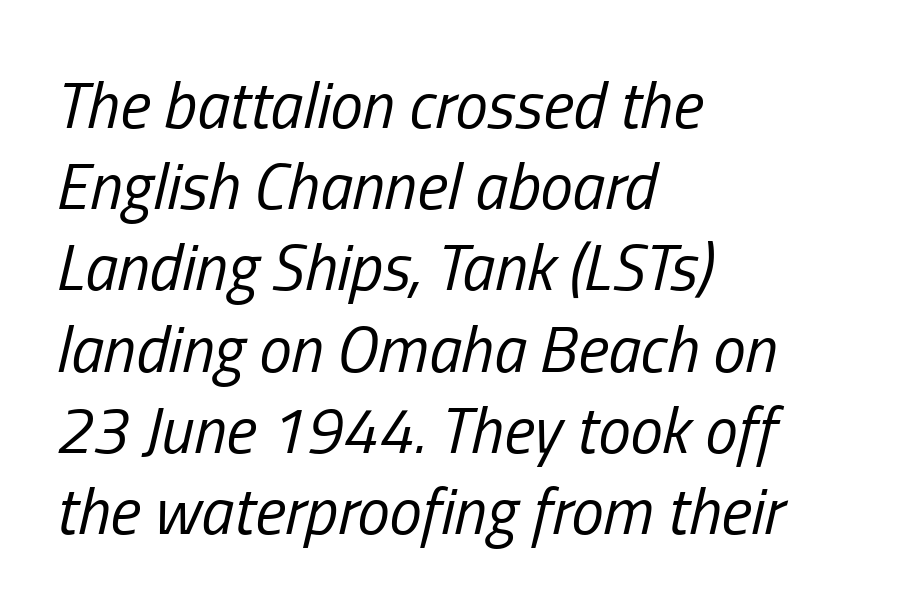
The image shows 65 px regular-weight, condensed type, italic (leaning right); set left-aligned, normal line spacing (1.25x), normal letter spacing, not underlined; low stroke contrast and a medium x-height.
